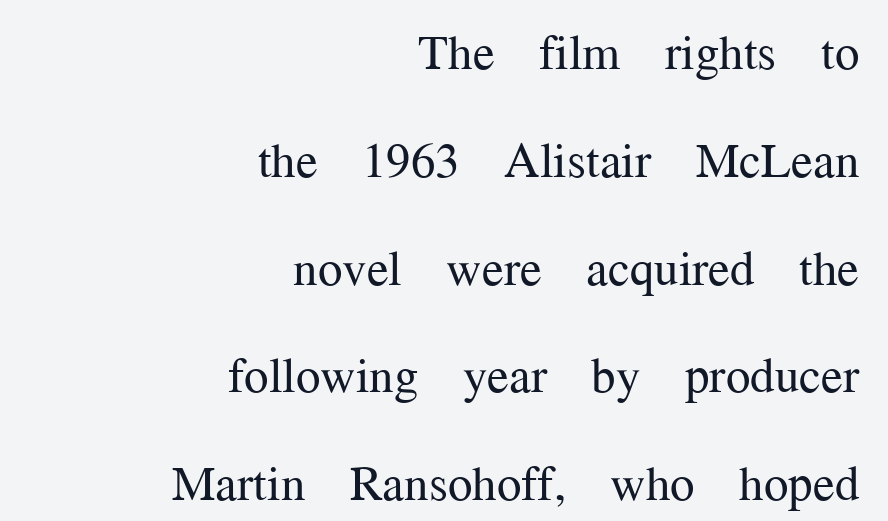
{"serif": "yes", "italic": "no", "bold": "no", "weight": "regular", "width": "normal", "stroke_contrast": "medium", "x_height": "medium", "monospaced": "no", "underline": "no", "align": "right", "line_spacing": "loose", "line_spacing_ratio": 2.2, "letter_spacing": "normal", "letter_spacing_em": 0.0, "glyph_px": 49}
